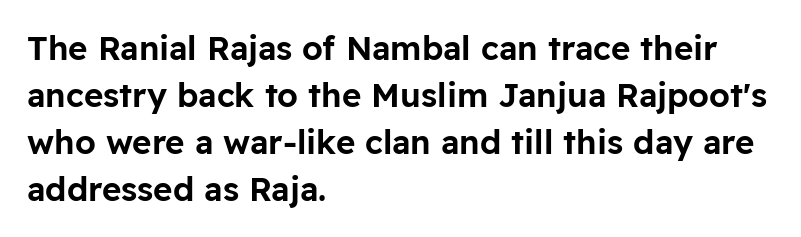
Q: Is the text italic (slanted)? A: No, it is upright.
Q: Is the typeface a serif or a sans-serif typeface? A: Sans-serif.
Q: Is the text underlined? A: No.
Q: How is the paragraph aligned? A: Left-aligned.
Q: Is the spacing between letters normal or unusually wide? A: Normal.
Q: Is the spacing between lines tight, normal or loose? A: Normal.
Q: Width (condensed, normal, or wide)? A: Normal.
Q: Stroke contrast? A: Low.
Q: x-height? A: Medium.
Q: Monospaced? A: No.
